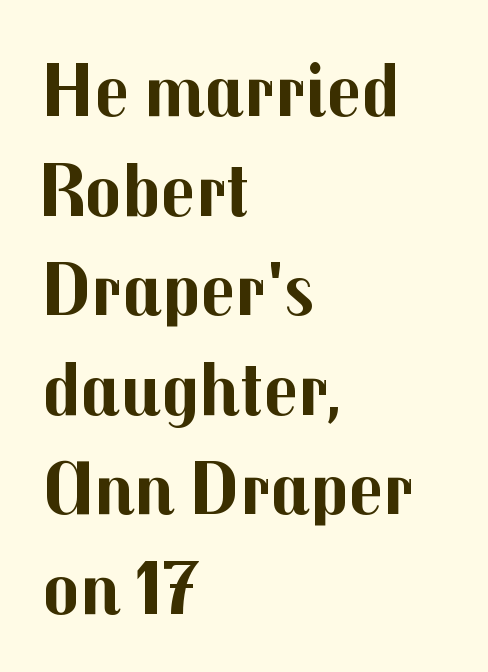
{"serif": "no", "italic": "no", "bold": "yes", "weight": "bold", "width": "normal", "stroke_contrast": "medium", "x_height": "medium", "monospaced": "no", "underline": "no", "align": "left", "line_spacing": "normal", "line_spacing_ratio": 1.31, "letter_spacing": "normal", "letter_spacing_em": 0.0, "glyph_px": 76}
